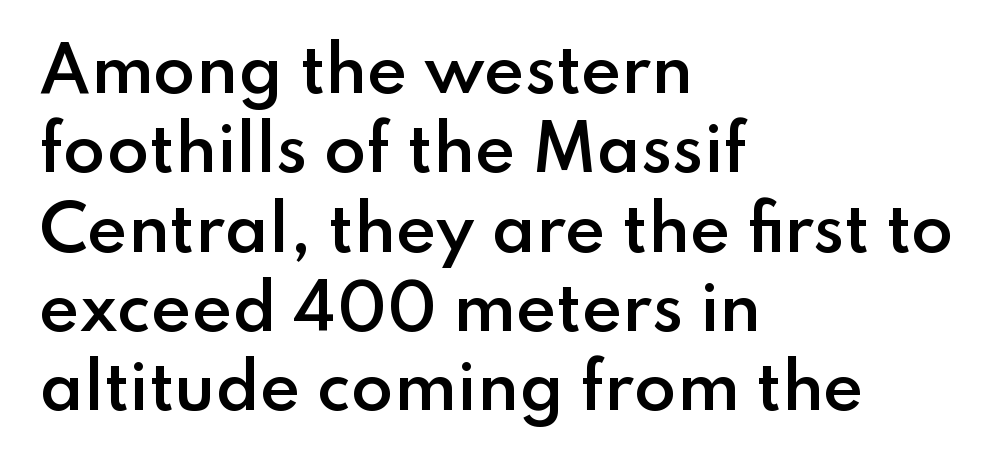
Letterform terminals end flat and unadorned throughout the passage. Posture: vertical. Character widths vary here, with narrow letters taking less room than wide ones. Quick note: underline off.
